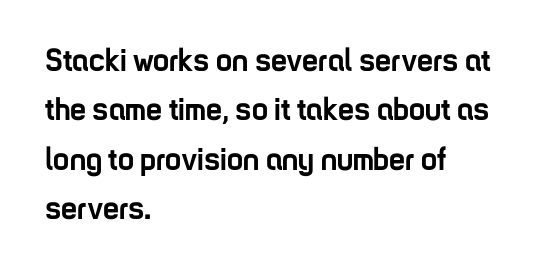
Leading matches the norm, producing a regular column. Teacher's note: observe the even left margin — that is flush-left alignment. What weight is shown? A full bold with thick strokes. Is there any slant? The stems are plumb. Each letter keeps its own natural width here, so spacing adapts to shape.
